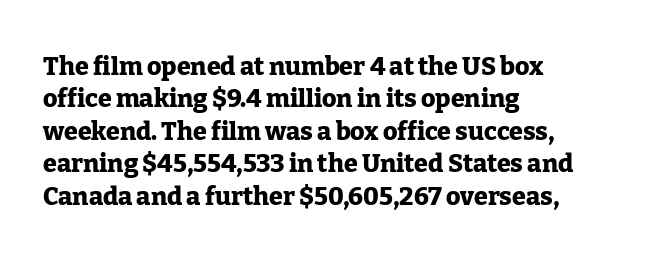
Q: Is the text bold? A: Yes.
Q: Is the text italic (slanted)? A: No, it is upright.
Q: Is the text underlined? A: No.
Q: How is the paragraph aligned? A: Left-aligned.
Q: Is the spacing between letters normal or unusually wide? A: Normal.
Q: Is the spacing between lines tight, normal or loose? A: Normal.
